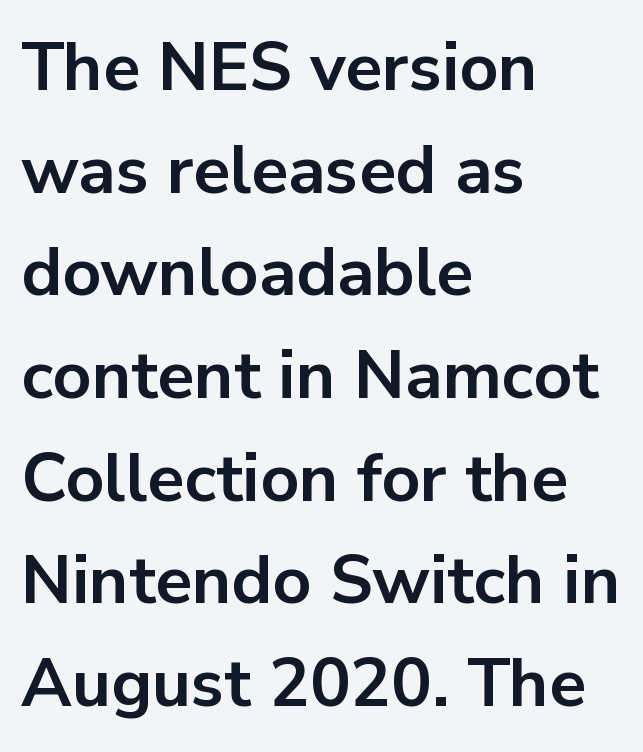
If you drew a line through each stem, it would be perfectly vertical. Descenders are the only things crossing below the line. Short note: letters normally spaced. The strokes are fattened all the way to bold.
